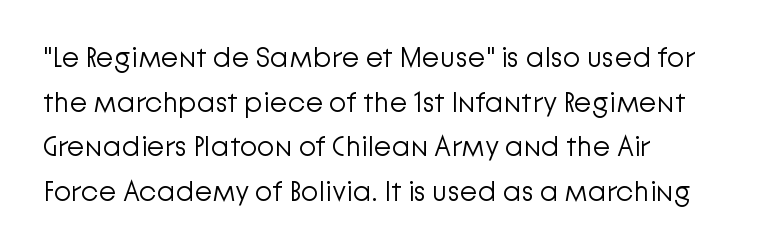
Q: Is the text bold? A: No.
Q: Is the text italic (slanted)? A: No, it is upright.
Q: Is the typeface a serif or a sans-serif typeface? A: Sans-serif.
Q: Is the text underlined? A: No.
Q: How is the paragraph aligned? A: Left-aligned.
Q: Is the spacing between letters normal or unusually wide? A: Normal.
Q: Is the spacing between lines tight, normal or loose? A: Normal.
Q: Width (condensed, normal, or wide)? A: Normal.
Q: Stroke contrast? A: Low.
Q: x-height? A: Medium.
Q: Monospaced? A: No.
